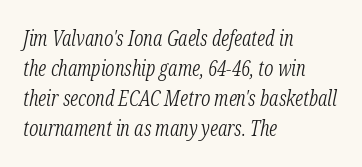
Q: Is the text bold? A: No.
Q: Is the text italic (slanted)? A: Yes, it leans right by about 12 degrees.
Q: Is the text underlined? A: No.
Q: How is the paragraph aligned? A: Left-aligned.
Q: Is the spacing between letters normal or unusually wide? A: Normal.
Q: Is the spacing between lines tight, normal or loose? A: Normal.
